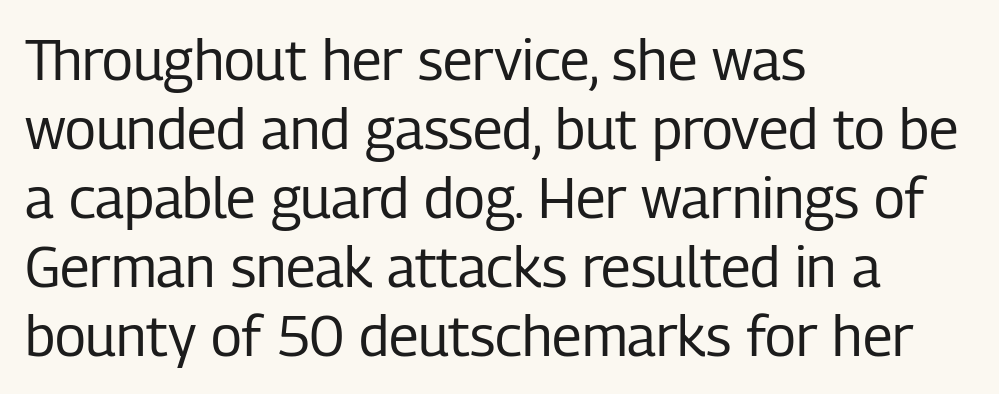
The image shows 56 px regular-weight, condensed sans-serif type, upright; set left-aligned, line spacing 1.23x, normal letter spacing, not underlined; low stroke contrast and a medium x-height.
